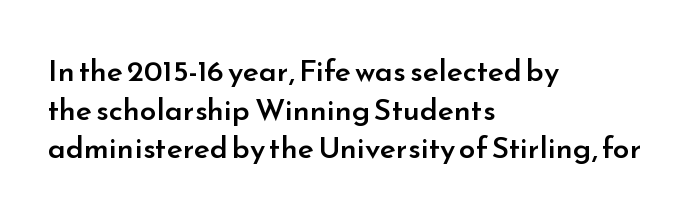
Looks like regular typesetting: each glyph gets only the width it needs. Is there any slant? The stems are plumb. Notice how the passage keeps a crisp vertical edge on the left only. Words float on clear page, feet unadorned. This is sans-serif lettering, the kind often seen on screens and signage.
